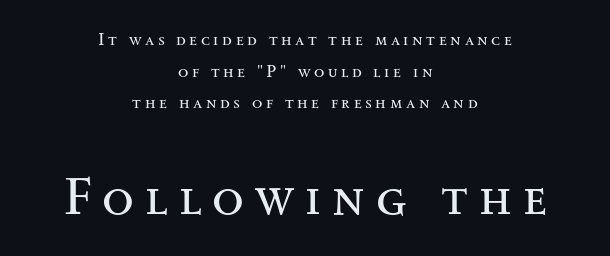
Q: Is the text bold? A: No.
Q: Is the text italic (slanted)? A: No, it is upright.
Q: Is the typeface a serif or a sans-serif typeface? A: Serif.
Q: Is the text underlined? A: No.
Q: How is the paragraph aligned? A: Centered.
Q: Is the spacing between letters normal or unusually wide? A: Unusually wide.
Q: Which block of text is set in a larger size, the first (top) or the second (bottom)? A: The second (bottom) one.
Q: Width (condensed, normal, or wide)? A: Wide.
Q: Stroke contrast? A: Medium.
Q: x-height? A: Small.
Q: Monospaced? A: No.
